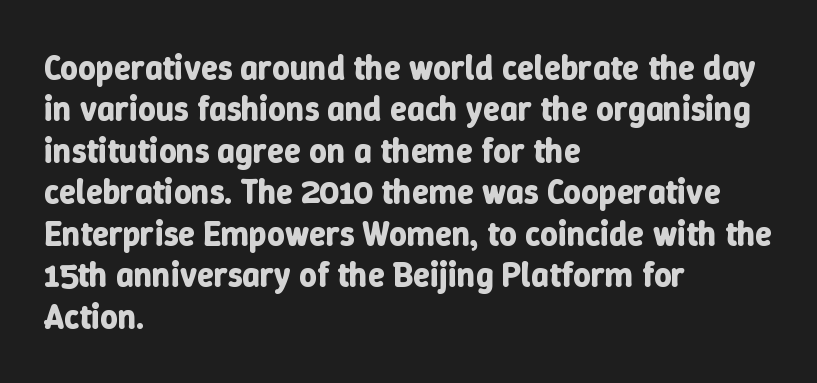
Q: Is the text bold? A: Yes.
Q: Is the text italic (slanted)? A: No, it is upright.
Q: Is the text underlined? A: No.
Q: How is the paragraph aligned? A: Left-aligned.
Q: Is the spacing between letters normal or unusually wide? A: Normal.
Q: Width (condensed, normal, or wide)? A: Normal.
Q: Stroke contrast? A: Low.
Q: x-height? A: Medium.
Q: Monospaced? A: No.
